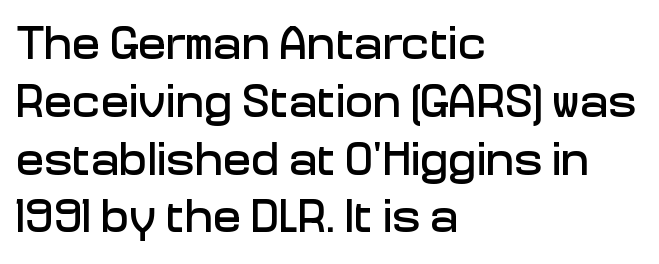
{"serif": "no", "italic": "no", "width": "normal", "stroke_contrast": "low", "x_height": "medium", "monospaced": "no", "underline": "no", "align": "left", "line_spacing_ratio": 1.23, "letter_spacing": "normal", "letter_spacing_em": 0.0, "glyph_px": 47}
